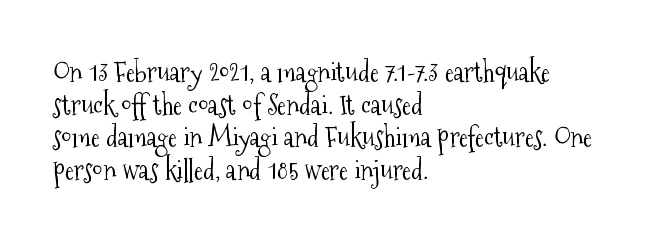
The image shows 27 px text type, upright; set left-aligned, line spacing 1.21x, normal letter spacing, not underlined.
